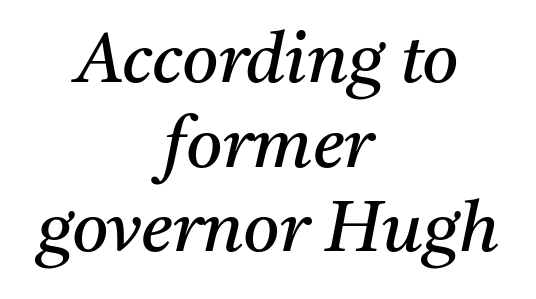
Q: Is the text bold? A: No.
Q: Is the text italic (slanted)? A: Yes, it leans right by about 11 degrees.
Q: Is the typeface a serif or a sans-serif typeface? A: Serif.
Q: Is the text underlined? A: No.
Q: How is the paragraph aligned? A: Centered.
Q: Is the spacing between letters normal or unusually wide? A: Normal.
Q: Width (condensed, normal, or wide)? A: Normal.
Q: Stroke contrast? A: Medium.
Q: x-height? A: Medium.
Q: Monospaced? A: No.
